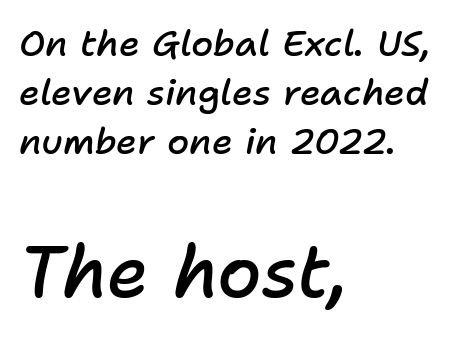
Q: Is the text bold? A: Semi-bold.
Q: Is the text italic (slanted)? A: Yes, it leans right by about 11 degrees.
Q: Is the text underlined? A: No.
Q: How is the paragraph aligned? A: Left-aligned.
Q: Is the spacing between letters normal or unusually wide? A: Normal.
Q: Is the spacing between lines tight, normal or loose? A: Normal.
Q: Which block of text is set in a larger size, the first (top) or the second (bottom)? A: The second (bottom) one.
Q: Width (condensed, normal, or wide)? A: Normal.
Q: Stroke contrast? A: Low.
Q: x-height? A: Medium.
Q: Monospaced? A: No.
